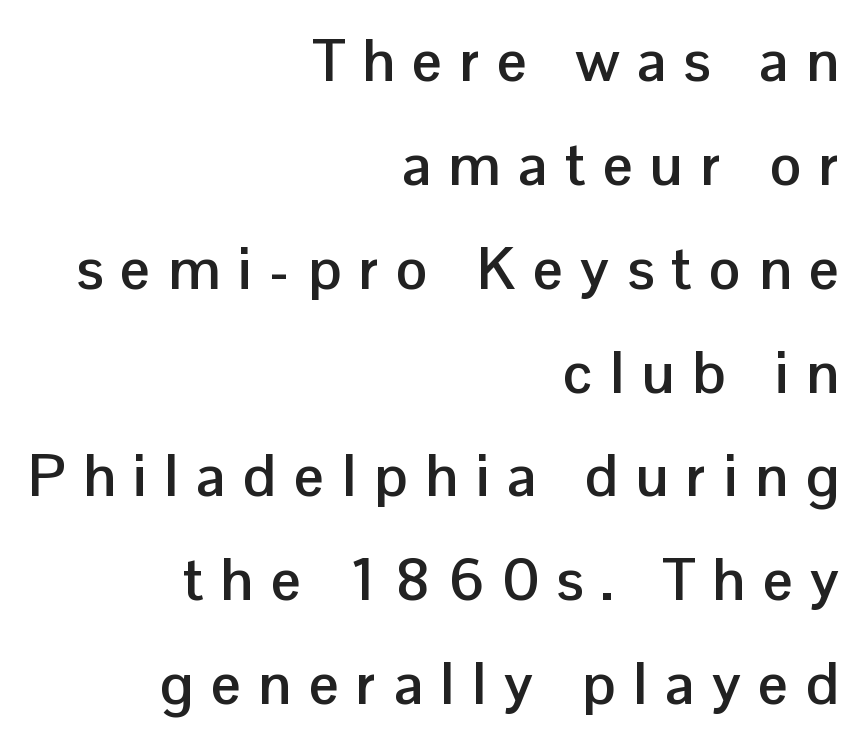
I'd describe the lettering as bold — thick and assertive. No feet cap the strokes, marking this as sans-serif type. Between one letter and the next there's a generous, obvious gap. Underline: absent. The lettering stays uniformly vertical, giving the passage a roman look.
